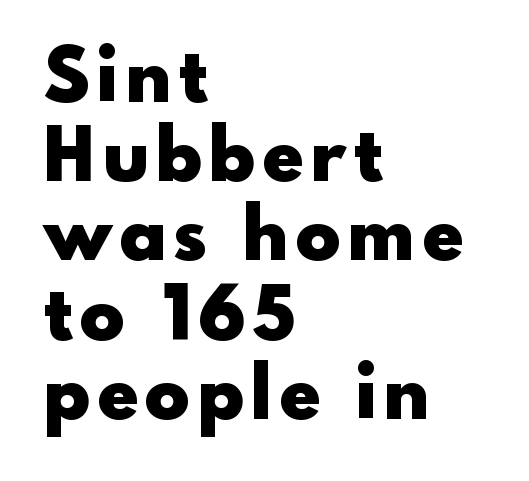
The image shows 74 px heavy sans-serif type, upright; set left-aligned, tight line spacing (1.07x), not underlined; a small x-height.
